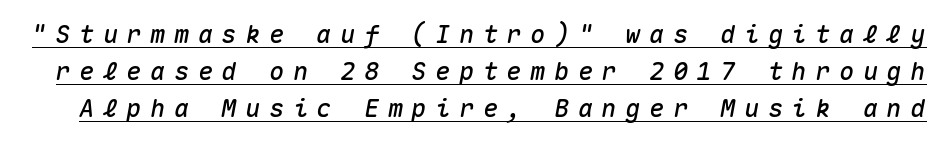
Posture: slanted. Has an underline been added? It has. What's the leading like? Ordinary, nothing unusual. Characters follow at a spacing far wider than the type designer built in.
